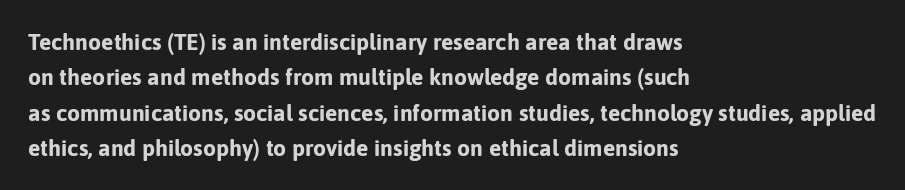
The image shows 23 px bold type, upright; set left-aligned, normal line spacing (1.54x), normal letter spacing, not underlined.
